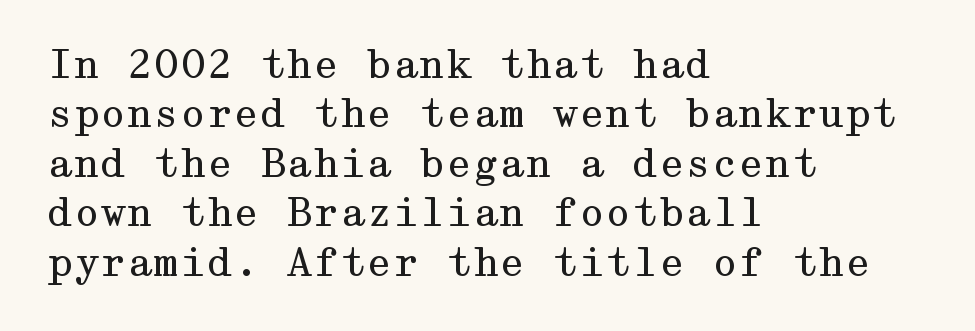
{"serif": "yes", "italic": "no", "bold": "no", "weight": "regular", "width": "wide", "stroke_contrast": "medium", "x_height": "medium", "underline": "no", "align": "left", "line_spacing": "normal", "line_spacing_ratio": 1.3, "letter_spacing": "normal", "letter_spacing_em": 0.0, "glyph_px": 38}
